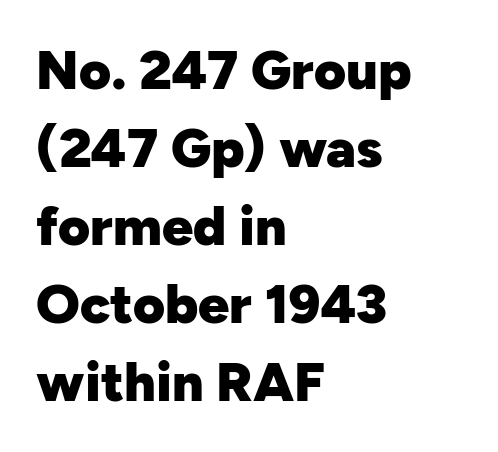
{"serif": "no", "italic": "no", "bold": "yes", "weight": "heavy", "width": "normal", "stroke_contrast": "low", "x_height": "medium", "monospaced": "no", "underline": "no", "align": "left", "line_spacing": "normal", "line_spacing_ratio": 1.42, "letter_spacing": "normal", "letter_spacing_em": 0.0, "glyph_px": 55}
